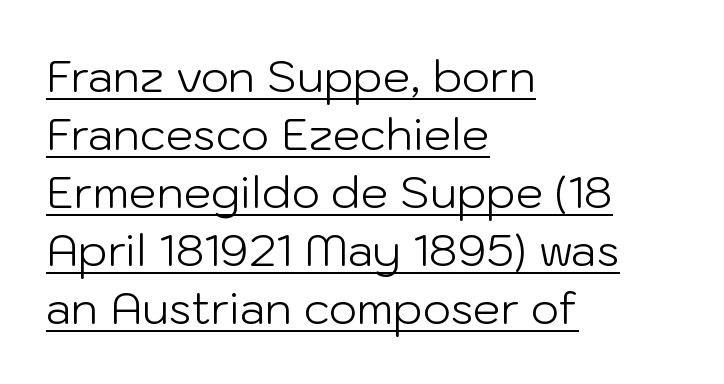
The image shows 44 px light sans-serif type, upright; set left-aligned, normal line spacing (1.32x), normal letter spacing, underlined; low stroke contrast and a medium x-height.
